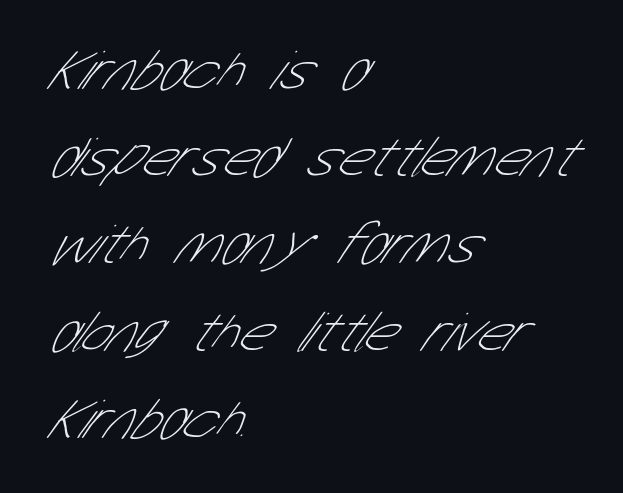
Q: Is the text bold? A: No.
Q: Is the typeface a serif or a sans-serif typeface? A: Sans-serif.
Q: Is the text underlined? A: No.
Q: How is the paragraph aligned? A: Left-aligned.
Q: Is the spacing between letters normal or unusually wide? A: Normal.
Q: Is the spacing between lines tight, normal or loose? A: Normal.
Q: Width (condensed, normal, or wide)? A: Condensed.
Q: Stroke contrast? A: Low.
Q: x-height? A: Medium.
Q: Monospaced? A: No.
